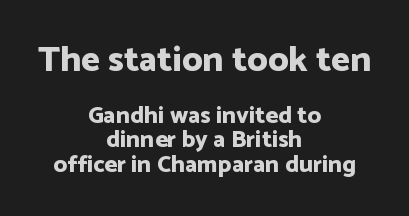
{"serif": "no", "italic": "no", "bold": "yes", "weight": "bold", "width": "normal", "stroke_contrast": "low", "x_height": "medium", "monospaced": "no", "underline": "no", "align": "center", "line_spacing": "tight", "line_spacing_ratio": 1.01, "letter_spacing": "normal", "letter_spacing_em": 0.0, "larger_block": "first", "size_ratio": 1.5, "glyph_px": 36}
